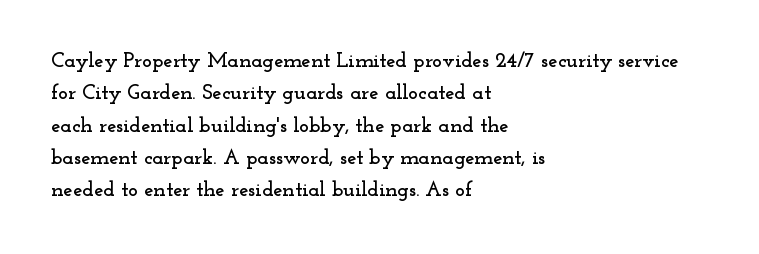
The image shows 21 px text type, upright; set left-aligned, normal line spacing (1.54x), normal letter spacing, not underlined.
